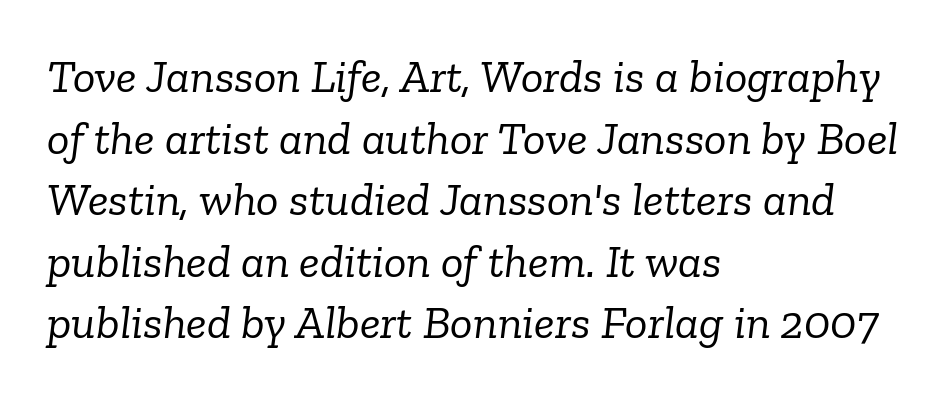
The image shows 47 px light serif type, italic (leaning right); set left-aligned, normal line spacing (1.31x), normal letter spacing, not underlined; low stroke contrast and a medium x-height.
